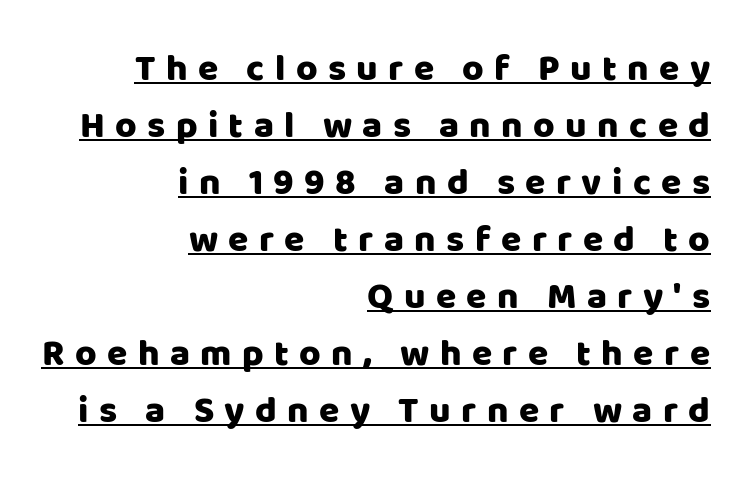
{"serif": "no", "italic": "no", "width": "normal", "stroke_contrast": "low", "x_height": "large", "monospaced": "no", "underline": "yes", "align": "right", "line_spacing": "normal", "line_spacing_ratio": 1.54, "letter_spacing": "wide", "letter_spacing_em": 0.28, "glyph_px": 37}
